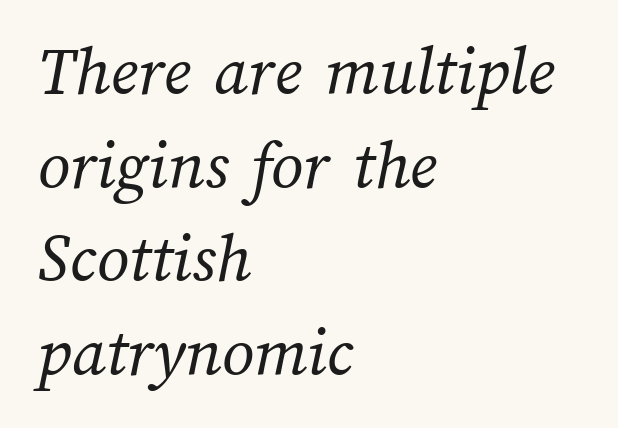
The image shows 71 px regular-weight type; set left-aligned, normal line spacing (1.32x), normal letter spacing, not underlined; medium stroke contrast and a medium x-height.
